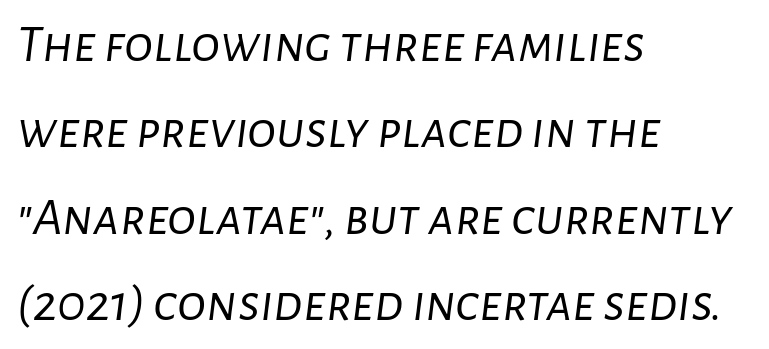
Q: Is the text bold? A: No.
Q: Is the text italic (slanted)? A: Yes, it leans right by about 7 degrees.
Q: Is the text underlined? A: No.
Q: How is the paragraph aligned? A: Left-aligned.
Q: Is the spacing between letters normal or unusually wide? A: Normal.
Q: Is the spacing between lines tight, normal or loose? A: Normal.
Q: Width (condensed, normal, or wide)? A: Normal.
Q: Stroke contrast? A: Low.
Q: x-height? A: Medium.
Q: Monospaced? A: No.
